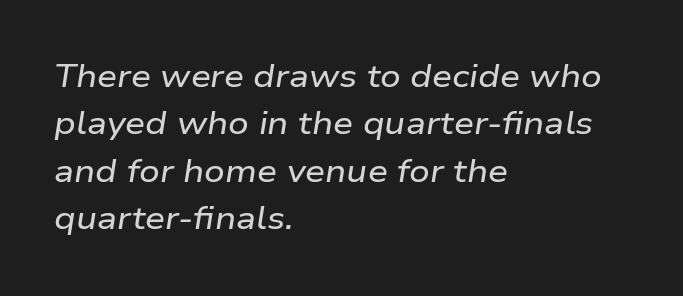
Q: Is the text italic (slanted)? A: Yes, it leans right by about 9 degrees.
Q: Is the text underlined? A: No.
Q: How is the paragraph aligned? A: Left-aligned.
Q: Is the spacing between letters normal or unusually wide? A: Normal.
Q: Is the spacing between lines tight, normal or loose? A: Normal.
Q: Width (condensed, normal, or wide)? A: Wide.
Q: Stroke contrast? A: Low.
Q: x-height? A: Medium.
Q: Monospaced? A: No.
